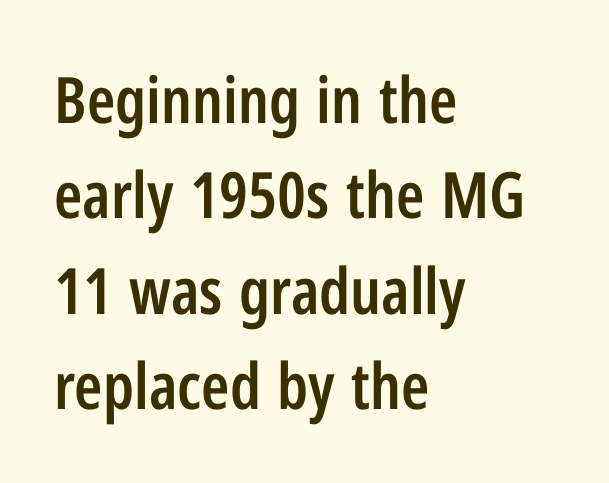
The glyphs in this specimen are sans serif. This block has exactly the height ordinary leading produces. The type is set solid horizontally, with unmodified tracking. You could not count columns in this text — the font is proportionally spaced.
